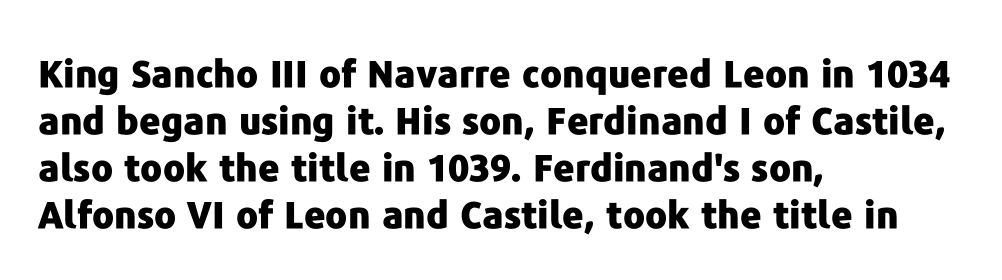
Q: Is the text bold? A: Yes.
Q: Is the text italic (slanted)? A: No, it is upright.
Q: Is the typeface a serif or a sans-serif typeface? A: Sans-serif.
Q: Is the text underlined? A: No.
Q: How is the paragraph aligned? A: Left-aligned.
Q: Is the spacing between letters normal or unusually wide? A: Normal.
Q: Is the spacing between lines tight, normal or loose? A: Normal.
Q: Width (condensed, normal, or wide)? A: Normal.
Q: Stroke contrast? A: Low.
Q: x-height? A: Medium.
Q: Monospaced? A: No.
